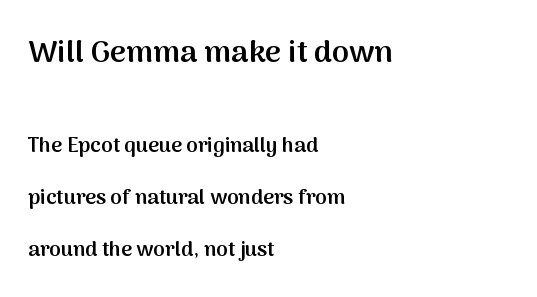
The rendering anchors every line to the left-hand side. Short note: letters normally spaced. Each letter keeps its own natural width here, so spacing adapts to shape. Any mark beneath the type? The region is blank.
